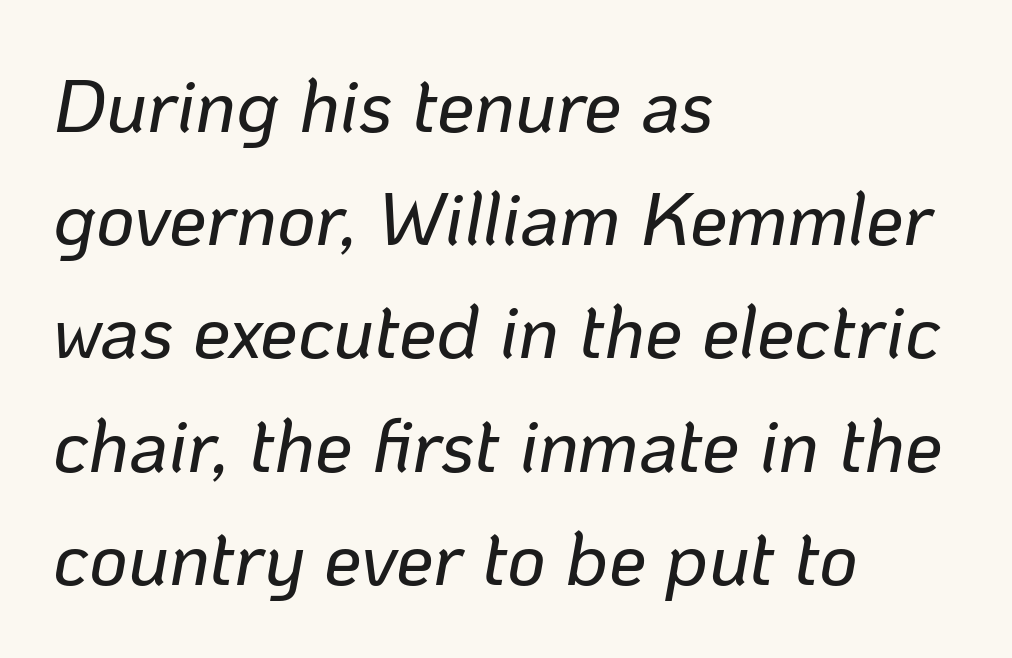
The image shows 75 px text type, italic (leaning right); set left-aligned, normal line spacing (1.51x), normal letter spacing, not underlined; low stroke contrast and a medium x-height.
